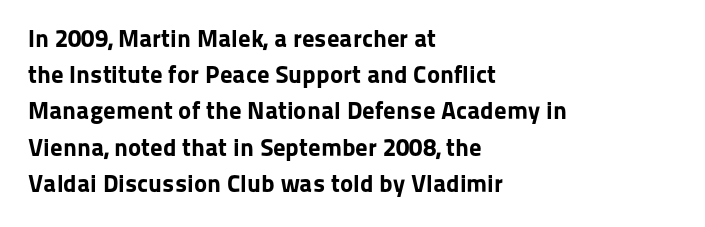
Typesetter's note: full bold, strokes at maximum text heaviness. Rendered with straight, roman letterforms. The line-height multiplier appears to be the usual default. Words appear dense and cohesive because spacing is normal. A student would call this left alignment; a typographer would say flush left, rag right. The baseline area is clear.
